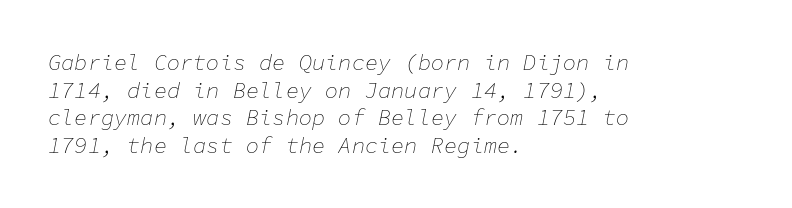
The image shows 22 px text type, italic (leaning right); set left-aligned, normal line spacing (1.26x), normal letter spacing, not underlined.
